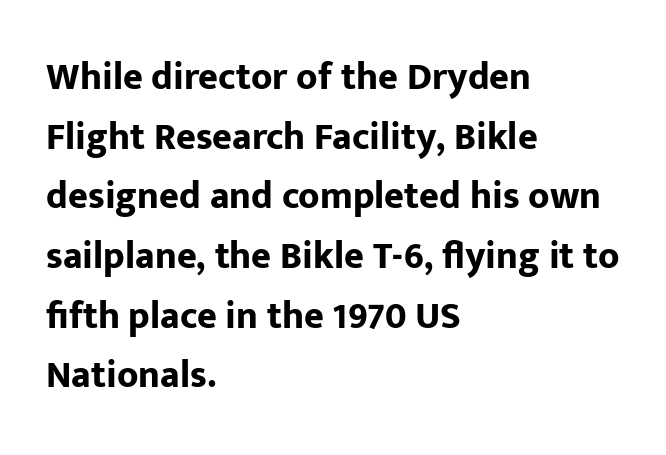
The image shows 38 px bold sans-serif type, upright; set left-aligned, normal line spacing (1.57x), normal letter spacing, not underlined; low stroke contrast and a medium x-height.
